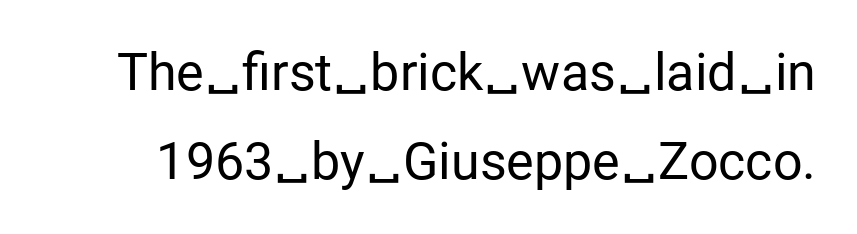
Q: Is the text bold? A: No.
Q: Is the text italic (slanted)? A: No, it is upright.
Q: Is the typeface a serif or a sans-serif typeface? A: Sans-serif.
Q: Is the text underlined? A: No.
Q: Is the spacing between letters normal or unusually wide? A: Normal.
Q: Width (condensed, normal, or wide)? A: Normal.
Q: Stroke contrast? A: Low.
Q: x-height? A: Medium.
Q: Monospaced? A: No.
